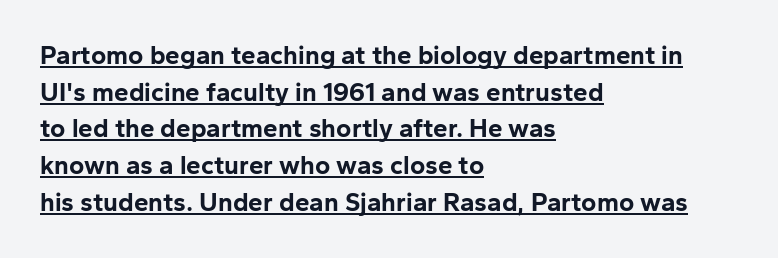
Vertical spacing — default. The type sits square on the baseline with zero lean. Compared with undecorated copy, this sample adds a rule below the words. This rendering leaves character spacing at its baseline value. Line beginnings align vertically; line endings do not. Notice how thick the strokes are: this is what a full bold looks like.
